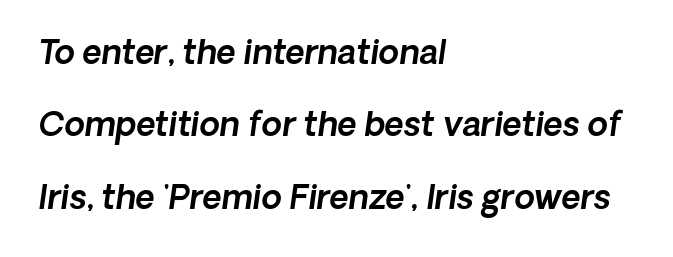
Q: Is the text italic (slanted)? A: Yes, it leans right by about 8 degrees.
Q: Is the text underlined? A: No.
Q: How is the paragraph aligned? A: Left-aligned.
Q: Is the spacing between letters normal or unusually wide? A: Normal.
Q: Is the spacing between lines tight, normal or loose? A: Loose.
Q: Width (condensed, normal, or wide)? A: Normal.
Q: x-height? A: Medium.
Q: Monospaced? A: No.
